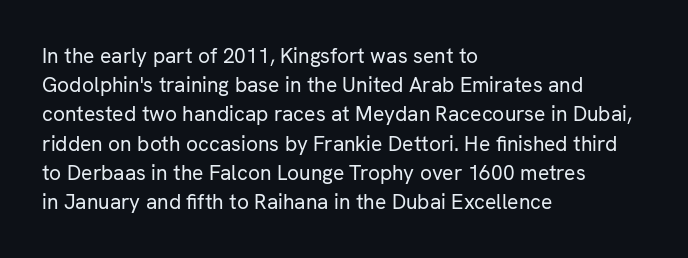
Q: Is the text bold? A: No.
Q: Is the text italic (slanted)? A: No, it is upright.
Q: Is the text underlined? A: No.
Q: How is the paragraph aligned? A: Left-aligned.
Q: Is the spacing between letters normal or unusually wide? A: Normal.
Q: Is the spacing between lines tight, normal or loose? A: Normal.
